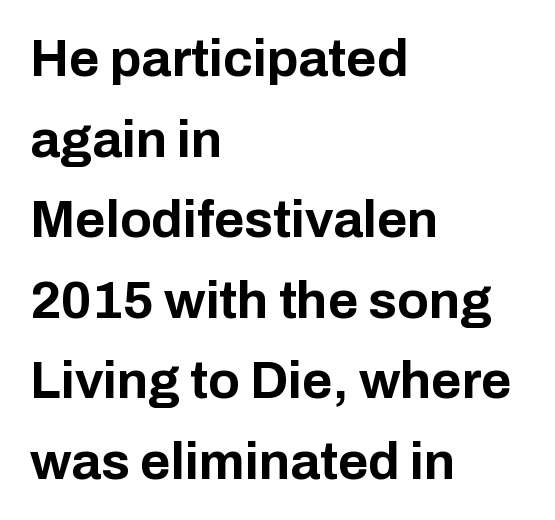
Italic: no, the glyphs are upright roman. In terms of leading, this rendering sits right in the middle. Character widths vary here, with narrow letters taking less room than wide ones. Letter spacing: default.
